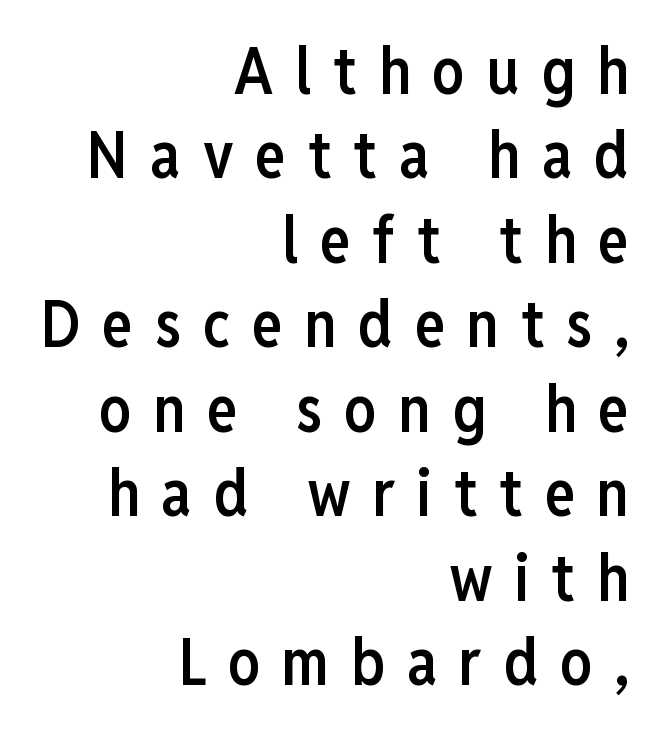
Q: Is the text bold? A: Semi-bold.
Q: Is the text italic (slanted)? A: No, it is upright.
Q: Is the typeface a serif or a sans-serif typeface? A: Sans-serif.
Q: Is the text underlined? A: No.
Q: How is the paragraph aligned? A: Right-aligned.
Q: Is the spacing between letters normal or unusually wide? A: Unusually wide.
Q: Is the spacing between lines tight, normal or loose? A: Normal.
Q: Width (condensed, normal, or wide)? A: Condensed.
Q: Stroke contrast? A: Low.
Q: x-height? A: Medium.
Q: Monospaced? A: No.
